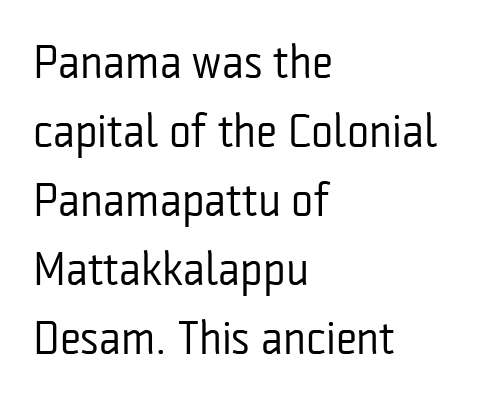
{"serif": "no", "italic": "no", "bold": "no", "weight": "regular", "width": "condensed", "stroke_contrast": "low", "x_height": "medium", "monospaced": "no", "underline": "no", "align": "left", "line_spacing": "normal", "line_spacing_ratio": 1.47, "letter_spacing": "normal", "letter_spacing_em": 0.0, "glyph_px": 47}
